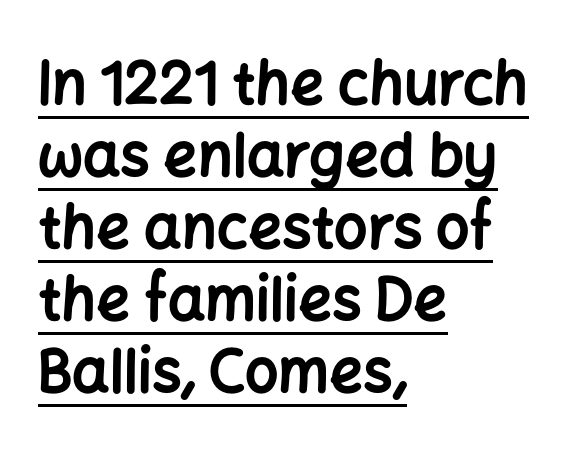
{"serif": "no", "italic": "no", "bold": "yes", "weight": "bold", "width": "normal", "stroke_contrast": "low", "x_height": "medium", "monospaced": "no", "underline": "yes", "align": "left", "line_spacing_ratio": 1.22, "letter_spacing": "normal", "letter_spacing_em": 0.0, "glyph_px": 59}
